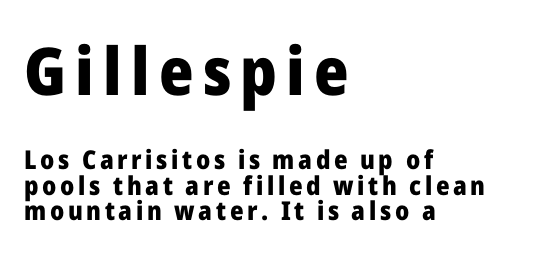
Q: Is the text bold? A: Yes.
Q: Is the text italic (slanted)? A: No, it is upright.
Q: Is the typeface a serif or a sans-serif typeface? A: Sans-serif.
Q: Is the text underlined? A: No.
Q: How is the paragraph aligned? A: Left-aligned.
Q: Is the spacing between lines tight, normal or loose? A: Tight.
Q: Which block of text is set in a larger size, the first (top) or the second (bottom)? A: The first (top) one.
Q: Width (condensed, normal, or wide)? A: Normal.
Q: Stroke contrast? A: Low.
Q: x-height? A: Medium.
Q: Monospaced? A: No.
